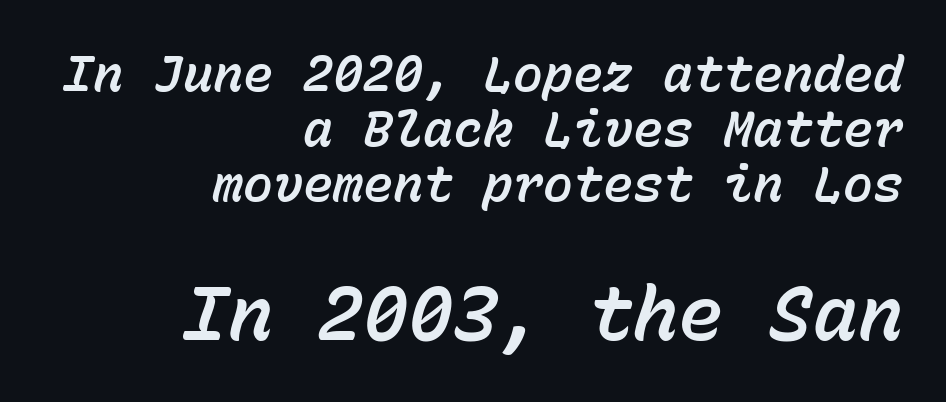
The lines are packed closely together with very little leading. Between one letter and the next there's only the usual sliver of space. This sample has the even, mechanical cadence of fixed-width lettering. The face used here has a pronounced slope to its letters. Reading down the block, your eye finds every line finishing at a fixed right position.
